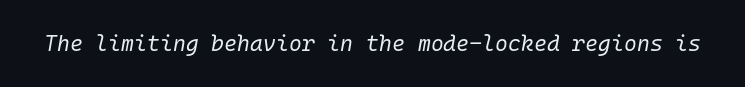
Descenders hang freely into open space. The axis of the letterforms is tilted away from vertical. Observe the ordinary spacing: letters are neighbours, not strangers. These glyphs show unthickened strokes, regular width or finer.
